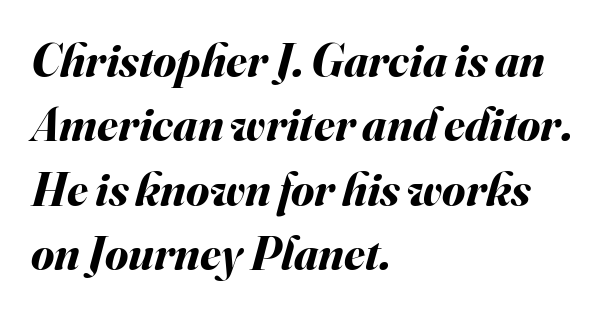
Q: Is the text bold? A: Yes.
Q: Is the text italic (slanted)? A: Yes, it leans right by about 16 degrees.
Q: Is the text underlined? A: No.
Q: How is the paragraph aligned? A: Left-aligned.
Q: Is the spacing between letters normal or unusually wide? A: Normal.
Q: Is the spacing between lines tight, normal or loose? A: Normal.
Q: Width (condensed, normal, or wide)? A: Normal.
Q: Stroke contrast? A: Medium.
Q: x-height? A: Small.
Q: Monospaced? A: No.
